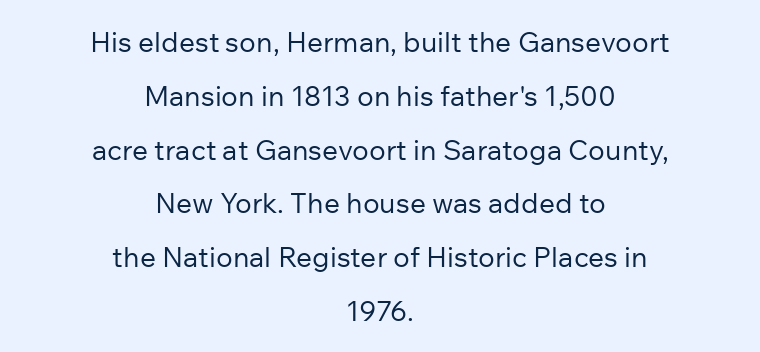
Q: Is the text bold? A: No.
Q: Is the text italic (slanted)? A: No, it is upright.
Q: Is the typeface a serif or a sans-serif typeface? A: Sans-serif.
Q: Is the text underlined? A: No.
Q: How is the paragraph aligned? A: Centered.
Q: Is the spacing between letters normal or unusually wide? A: Normal.
Q: Is the spacing between lines tight, normal or loose? A: Loose.
Q: Width (condensed, normal, or wide)? A: Normal.
Q: Stroke contrast? A: Low.
Q: x-height? A: Medium.
Q: Monospaced? A: No.
